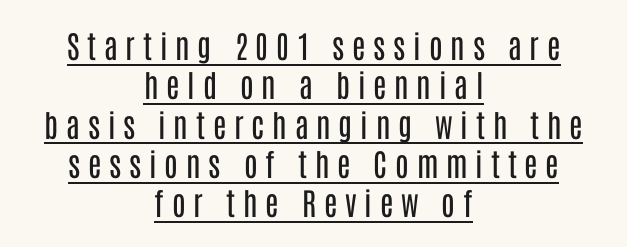
{"serif": "no", "italic": "no", "bold": "no", "weight": "regular", "width": "condensed", "stroke_contrast": "low", "x_height": "large", "monospaced": "no", "underline": "yes", "align": "center", "line_spacing": "normal", "line_spacing_ratio": 1.27, "letter_spacing": "wide", "letter_spacing_em": 0.25, "glyph_px": 31}
